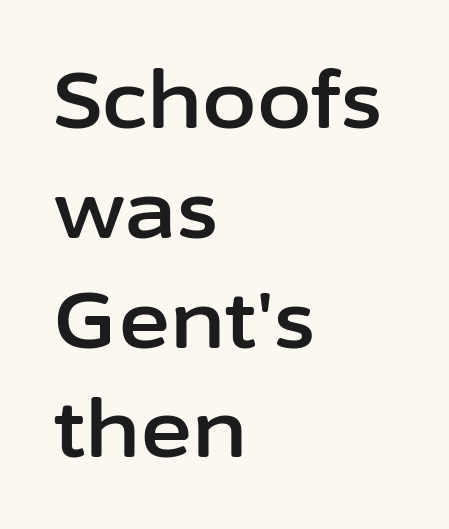
The image shows 79 px sans-serif type, upright; set left-aligned, normal line spacing (1.39x), normal letter spacing, not underlined; low stroke contrast and a medium x-height.
